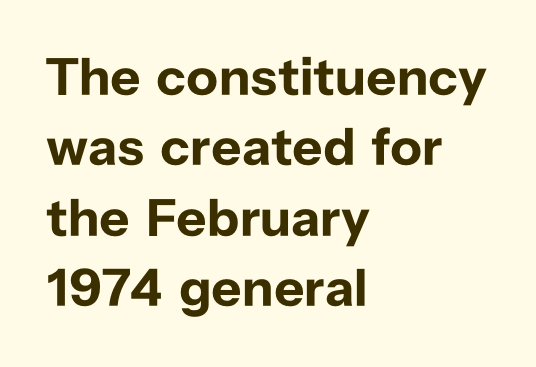
{"serif": "no", "italic": "no", "bold": "yes", "weight": "bold", "width": "normal", "stroke_contrast": "low", "x_height": "medium", "monospaced": "no", "underline": "no", "align": "left", "line_spacing": "normal", "line_spacing_ratio": 1.33, "letter_spacing": "normal", "letter_spacing_em": 0.0, "glyph_px": 53}
